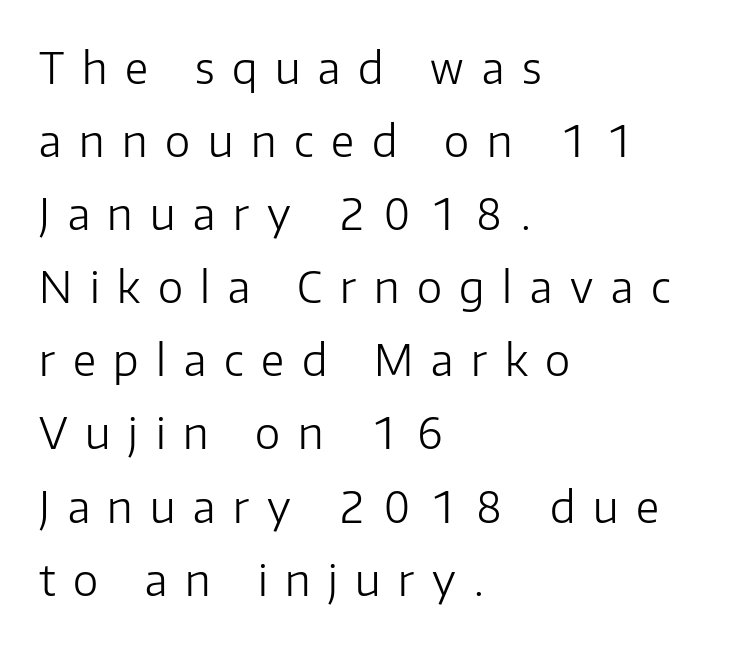
Q: Is the text bold? A: No.
Q: Is the text italic (slanted)? A: No, it is upright.
Q: Is the typeface a serif or a sans-serif typeface? A: Sans-serif.
Q: Is the text underlined? A: No.
Q: How is the paragraph aligned? A: Left-aligned.
Q: Is the spacing between letters normal or unusually wide? A: Unusually wide.
Q: Is the spacing between lines tight, normal or loose? A: Normal.
Q: Width (condensed, normal, or wide)? A: Normal.
Q: Stroke contrast? A: Low.
Q: x-height? A: Medium.
Q: Monospaced? A: No.
